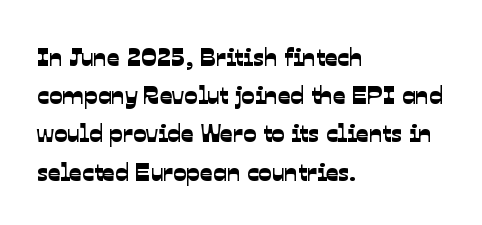
Q: Is the text underlined? A: No.
Q: How is the paragraph aligned? A: Left-aligned.
Q: Is the spacing between letters normal or unusually wide? A: Normal.
Q: Is the spacing between lines tight, normal or loose? A: Normal.
